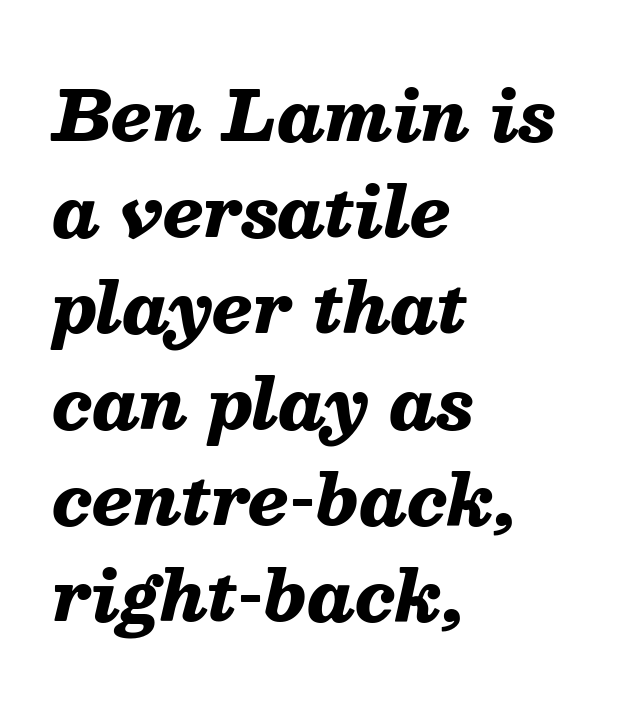
The paragraph has a hard left edge and a soft right edge. Inter-character spacing is left at the font's built-in metrics. A clean baseline with only descenders dipping below it. The characters look thick and weighty, a clear bold. Observe the lean: these are italic letterforms.
